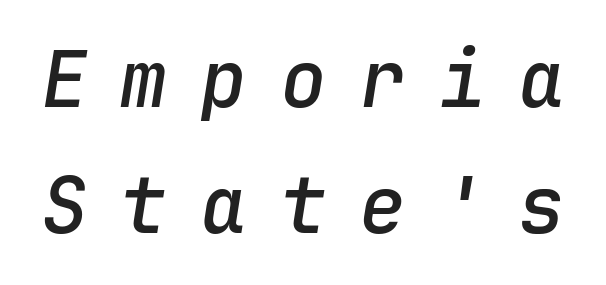
Q: Is the text bold? A: Semi-bold.
Q: Is the text italic (slanted)? A: Yes, it leans right by about 9 degrees.
Q: Is the text underlined? A: No.
Q: Is the spacing between letters normal or unusually wide? A: Unusually wide.
Q: Is the spacing between lines tight, normal or loose? A: Normal.
Q: Width (condensed, normal, or wide)? A: Normal.
Q: Stroke contrast? A: Low.
Q: x-height? A: Medium.
Q: Monospaced? A: Yes.
